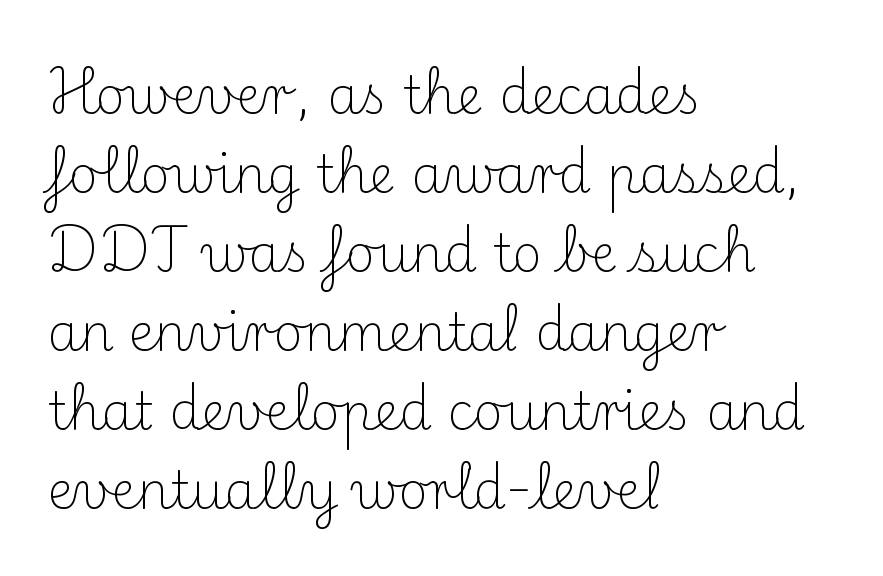
Looks like regular typesetting: each glyph gets only the width it needs. The font sits on the lighter half of the weight spectrum, regular included. Each line starts at the same left margin while the right side varies. The face used here is rendered with its standard letterfit. Notice how descenders clear the ascenders below comfortably — that's standard leading.
